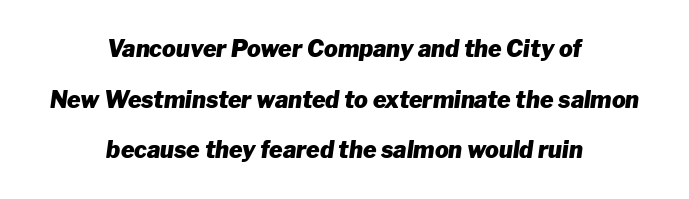
The image shows 23 px bold type, italic (leaning right); set centered, loose line spacing (2.2x), normal letter spacing, not underlined.
